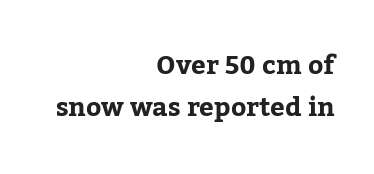
The image shows 26 px bold type, upright; set right-aligned, normal line spacing (1.61x), normal letter spacing, not underlined.
